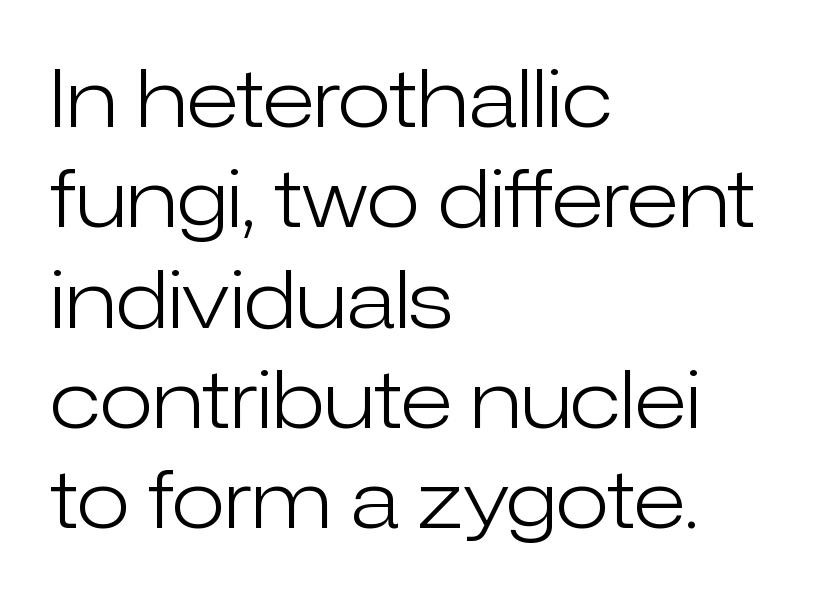
The image shows 79 px light sans-serif type, upright; set left-aligned, normal line spacing (1.27x), normal letter spacing, not underlined; low stroke contrast and a medium x-height.
